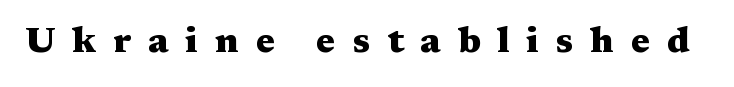
The image shows 36 px heavy, wide serif type, upright; set unusually wide letter spacing (+0.47 em), not underlined; medium stroke contrast and a medium x-height.
